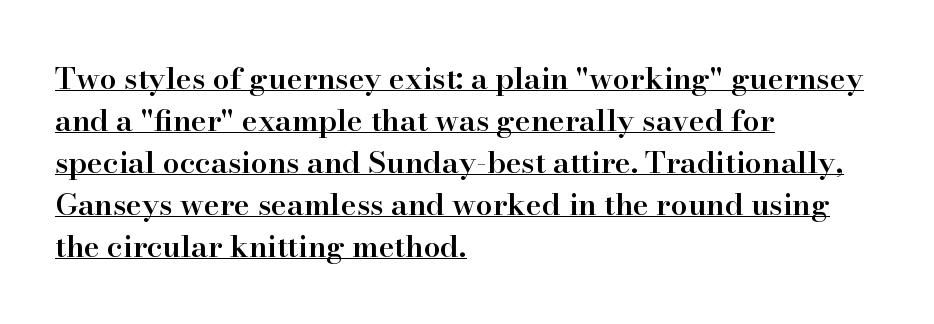
The image shows 30 px semibold serif type, upright; set left-aligned, normal line spacing (1.4x), normal letter spacing, underlined; high stroke contrast and a small x-height.
